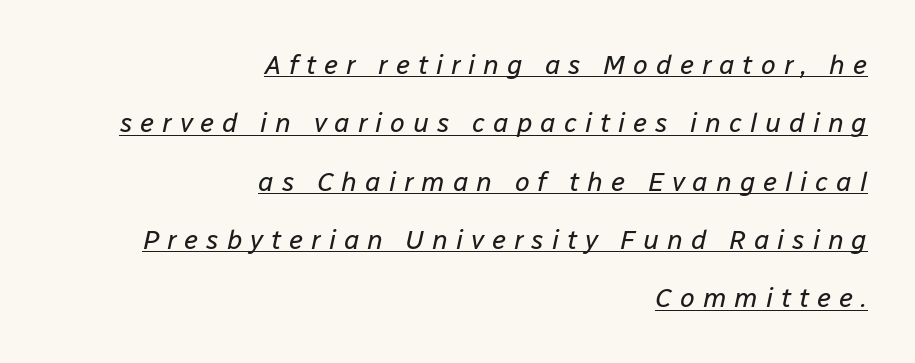
Caption: multi-line text, flush right, ragged left. The rendering uses the underline text-decoration. The typeface has the unassuming heft of standard copy or less. Posture: slanted. Students, observe: this is what heavily led, spacious text looks like.
